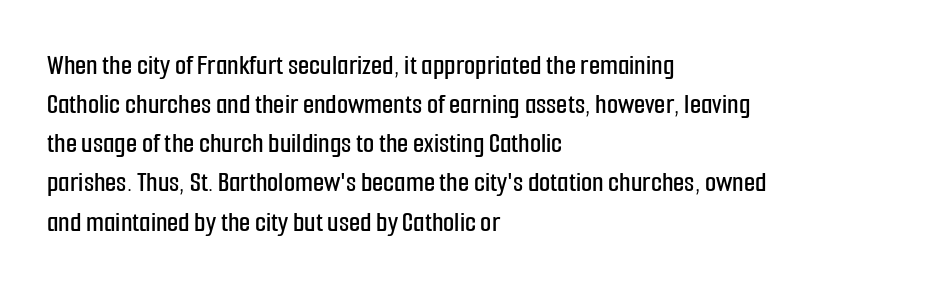
{"serif": "no", "italic": "no", "width": "condensed", "stroke_contrast": "low", "x_height": "medium", "monospaced": "no", "underline": "no", "align": "left", "line_spacing": "normal", "line_spacing_ratio": 1.35, "letter_spacing": "normal", "letter_spacing_em": 0.0, "glyph_px": 29}
